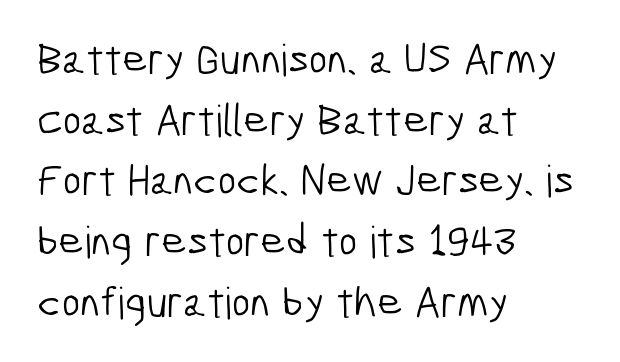
Observe the ordinary spacing: letters are neighbours, not strangers. Varying glyph widths throughout — classic text-font behaviour. The strokes are not fattened; the text isn't bold. Regular leading. The typesetter chose a ragged-right arrangement here. This rendering employs a face without finishing strokes, i.e., a sans-serif.
